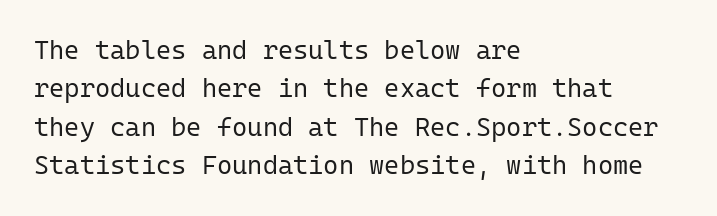
The image shows 26 px text type, upright; set left-aligned, normal line spacing (1.48x), normal letter spacing, not underlined.
